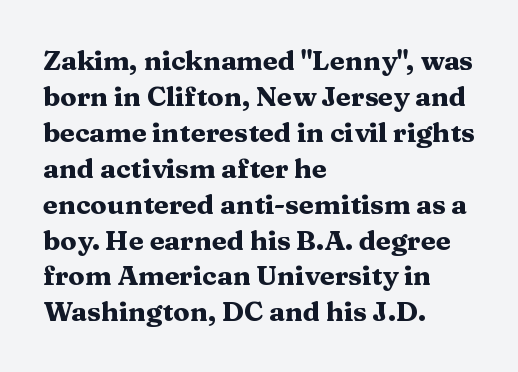
{"italic": "no", "bold": "yes", "underline": "no", "align": "left", "line_spacing": "normal", "line_spacing_ratio": 1.33, "letter_spacing": "normal", "letter_spacing_em": 0.0, "glyph_px": 27}
